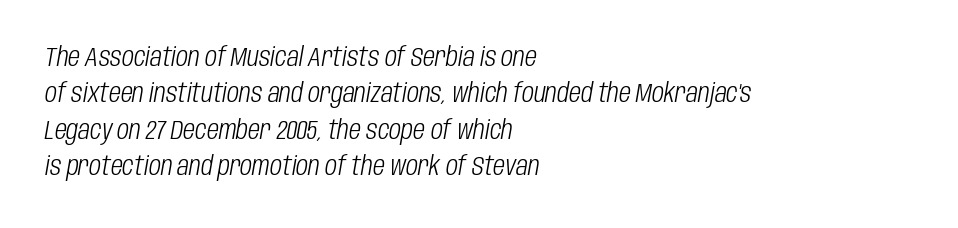
{"italic": "yes", "lean": "right", "slant_degrees": 10, "bold": "no", "underline": "no", "align": "left", "line_spacing": "normal", "line_spacing_ratio": 1.4, "letter_spacing": "normal", "letter_spacing_em": 0.0, "glyph_px": 26}
